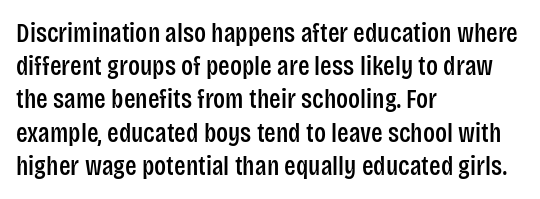
Every row of glyphs begins at an identical x-position on the left. These lines were composed using upright roman letters. Standard letterfit; no display-style spreading of the glyphs. The glyphs are unaccompanied by any horizontal stroke below them.
